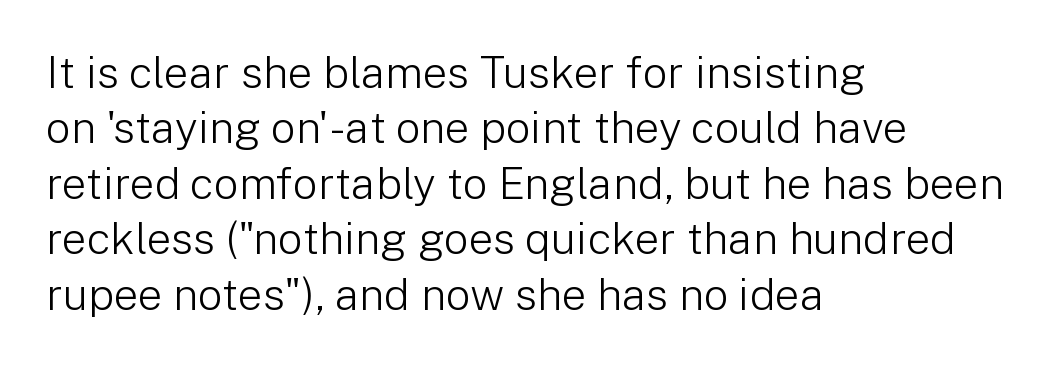
{"serif": "no", "italic": "no", "bold": "no", "weight": "light", "width": "normal", "stroke_contrast": "low", "x_height": "medium", "monospaced": "no", "underline": "no", "align": "left", "line_spacing": "normal", "line_spacing_ratio": 1.26, "letter_spacing": "normal", "letter_spacing_em": 0.0, "glyph_px": 44}
